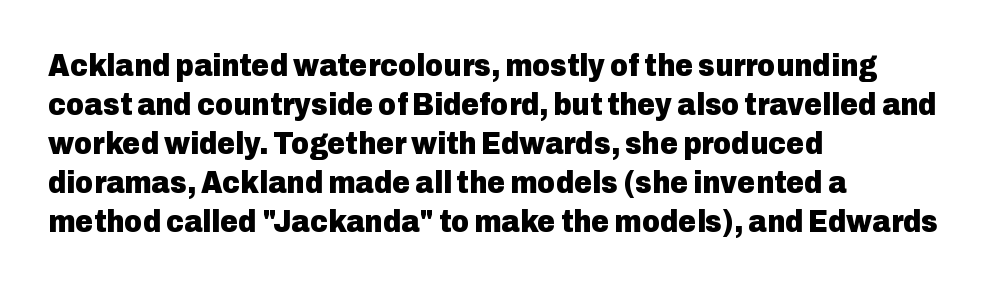
The image shows 31 px heavy sans-serif type, upright; set left-aligned, normal line spacing (1.26x), normal letter spacing, not underlined; low stroke contrast and a medium x-height.
